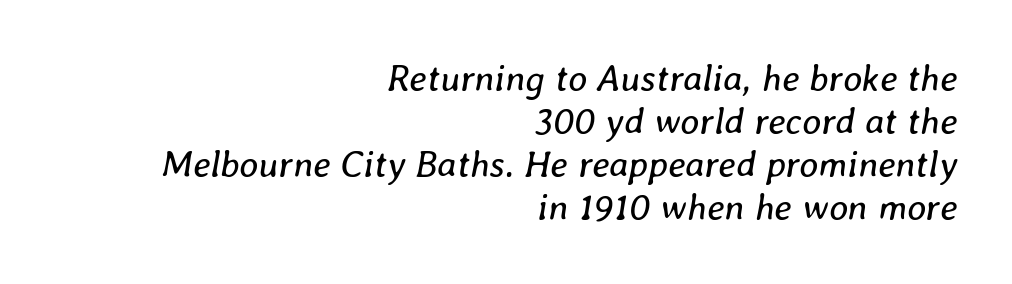
The image shows 37 px regular-weight type, italic (leaning right); set right-aligned, line spacing 1.16x, normal letter spacing, not underlined; low stroke contrast and a medium x-height.
